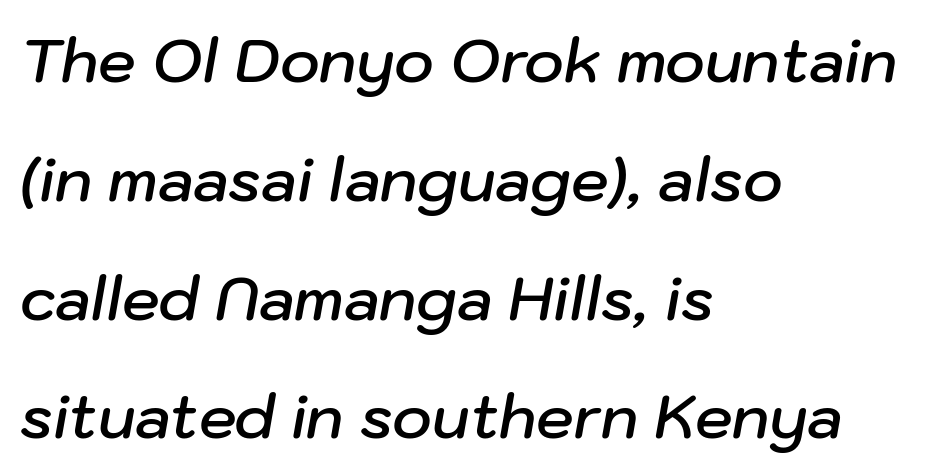
The image shows 60 px semibold type, italic (leaning right); set left-aligned, loose line spacing (1.98x), normal letter spacing, not underlined; low stroke contrast and a medium x-height.
